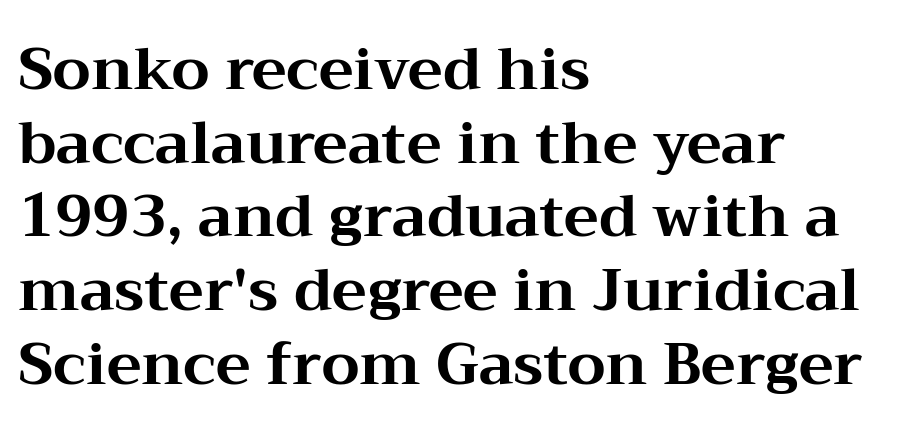
Q: Is the text bold? A: Yes.
Q: Is the text italic (slanted)? A: No, it is upright.
Q: Is the typeface a serif or a sans-serif typeface? A: Serif.
Q: Is the text underlined? A: No.
Q: How is the paragraph aligned? A: Left-aligned.
Q: Is the spacing between letters normal or unusually wide? A: Normal.
Q: Is the spacing between lines tight, normal or loose? A: Normal.
Q: Width (condensed, normal, or wide)? A: Wide.
Q: Stroke contrast? A: Medium.
Q: x-height? A: Medium.
Q: Monospaced? A: No.
